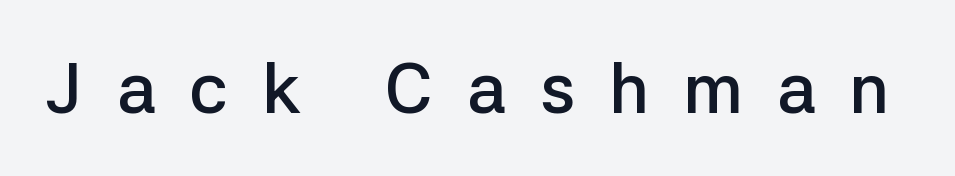
These lines have a slow, spaced-out rhythm from letter to letter. Check where the strokes stop: nothing finishes them off — pure sans. The strokes are fattened partway — semibold, not bold. This sample uses an upright cut, with every glyph sitting square on the baseline.
